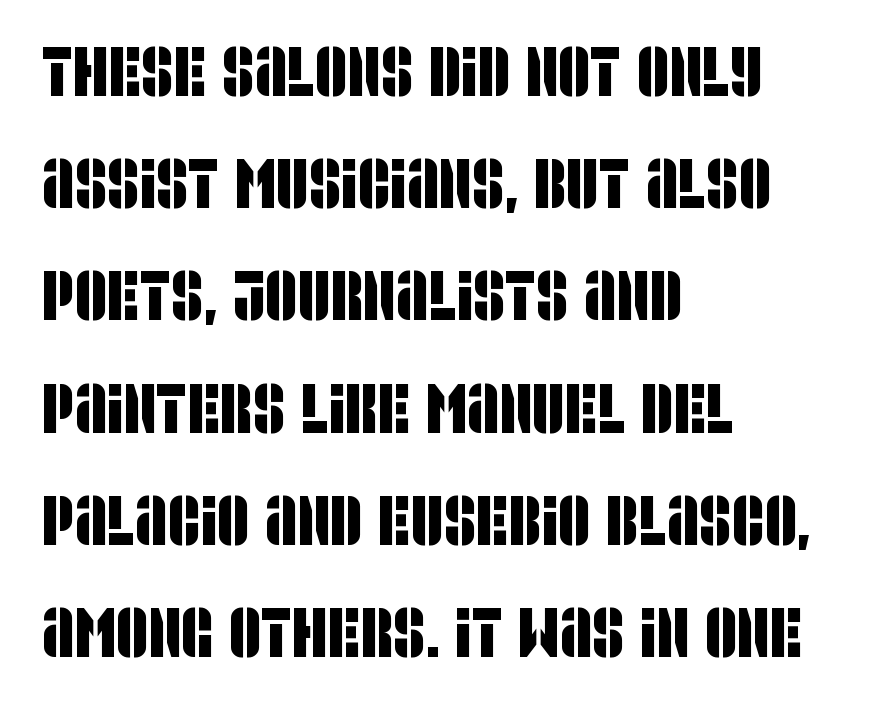
You could call the tracking neutral — neither tight nor loose. The paragraph shown leans on its left margin. The area under the type is left untouched. The glyphs in this specimen are sans serif.
